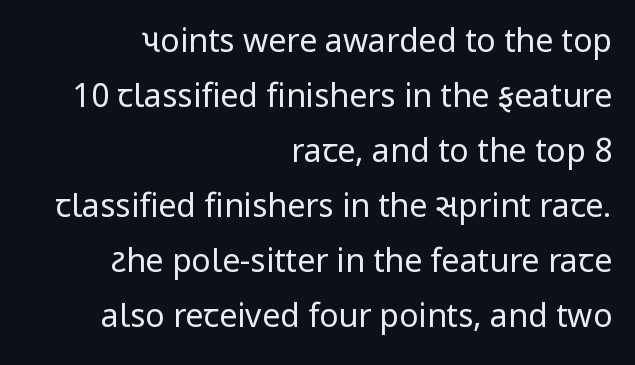
The image shows 32 px regular-weight sans-serif type, upright; set right-aligned, line spacing 1.72x, normal letter spacing, not underlined; low stroke contrast and a medium x-height.
